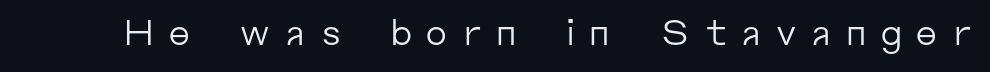
The image shows 35 px regular-weight sans-serif type, upright; set unusually wide letter spacing (+0.36 em), not underlined; low stroke contrast and a medium x-height.
